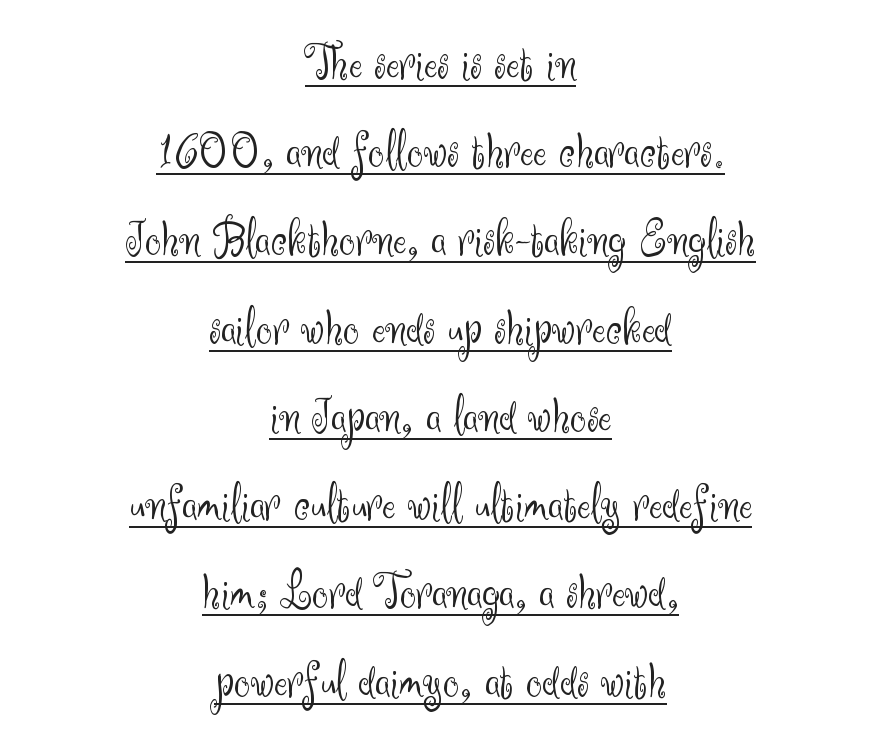
Q: Is the text bold? A: No.
Q: Is the text italic (slanted)? A: No, it is upright.
Q: Is the typeface a serif or a sans-serif typeface? A: Sans-serif.
Q: Is the text underlined? A: Yes.
Q: How is the paragraph aligned? A: Centered.
Q: Is the spacing between letters normal or unusually wide? A: Normal.
Q: Width (condensed, normal, or wide)? A: Normal.
Q: Stroke contrast? A: Medium.
Q: x-height? A: Small.
Q: Monospaced? A: No.
